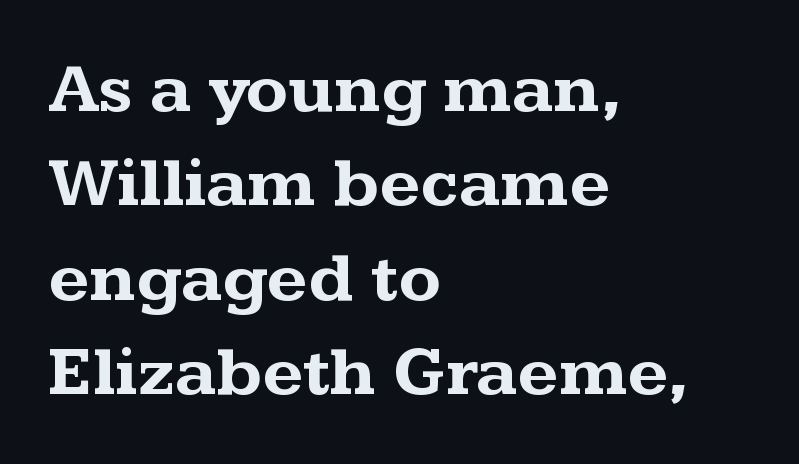
The passage shown is typeset with a serif family. Each word holds together tightly as a unit, with standard inter-letter gaps. The typesetter chose a ragged-right arrangement here. The typesetting leans heavy: a genuine bold.
